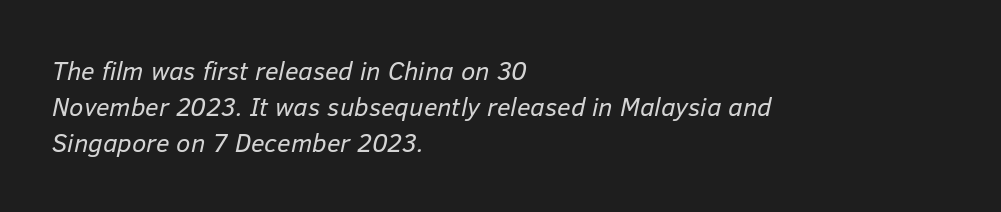
Q: Is the text bold? A: No.
Q: Is the text italic (slanted)? A: Yes, it leans right by about 12 degrees.
Q: Is the text underlined? A: No.
Q: How is the paragraph aligned? A: Left-aligned.
Q: Is the spacing between letters normal or unusually wide? A: Normal.
Q: Is the spacing between lines tight, normal or loose? A: Normal.
